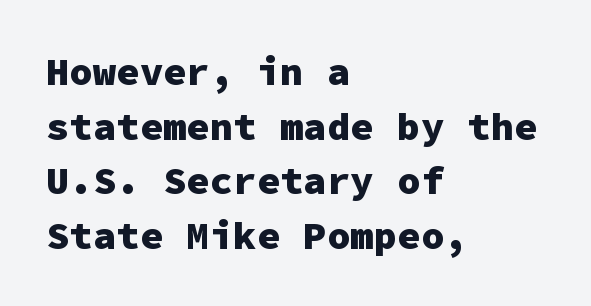
The image shows 39 px heavy sans-serif type, upright, monospaced; set left-aligned, normal line spacing (1.4x), normal letter spacing, not underlined; low stroke contrast and a medium x-height.
